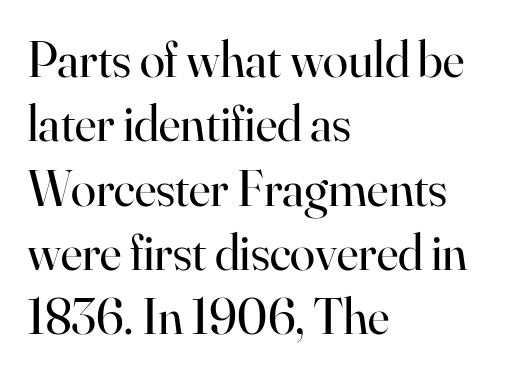
Q: Is the text bold? A: No.
Q: Is the text italic (slanted)? A: No, it is upright.
Q: Is the typeface a serif or a sans-serif typeface? A: Serif.
Q: Is the text underlined? A: No.
Q: How is the paragraph aligned? A: Left-aligned.
Q: Is the spacing between letters normal or unusually wide? A: Normal.
Q: Is the spacing between lines tight, normal or loose? A: Normal.
Q: Width (condensed, normal, or wide)? A: Normal.
Q: Stroke contrast? A: High.
Q: x-height? A: Small.
Q: Monospaced? A: No.
